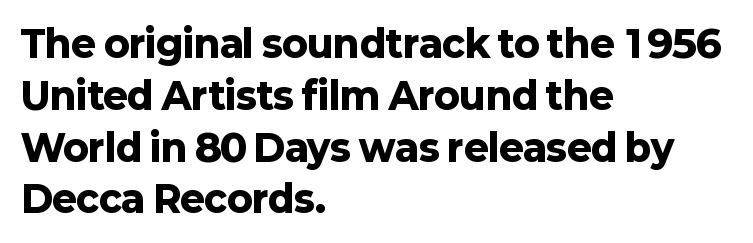
Leading matches the norm, producing a regular column. You can tell from the bare stems that sans-serif type was used. The passage shown is typed in a proportional face where columns would drift. Characters follow at the spacing the type designer built in. Horizontally, the lines are justified to the leading edge only. The typography opts for an upright posture over an oblique one.
